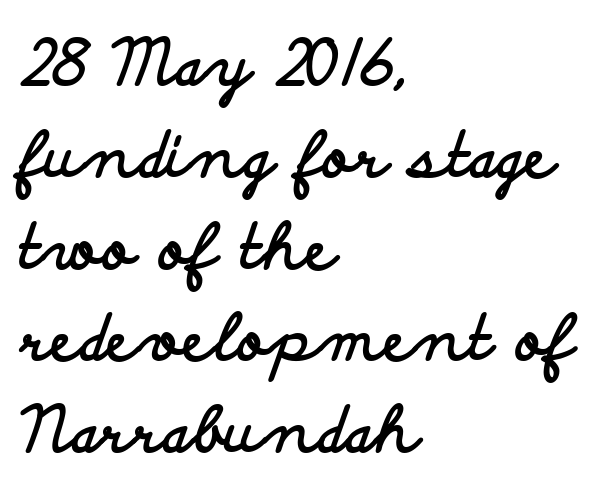
Q: Is the text bold? A: Yes.
Q: Is the text italic (slanted)? A: Yes.
Q: Is the typeface a serif or a sans-serif typeface? A: Sans-serif.
Q: Is the text underlined? A: No.
Q: How is the paragraph aligned? A: Left-aligned.
Q: Is the spacing between letters normal or unusually wide? A: Normal.
Q: Is the spacing between lines tight, normal or loose? A: Normal.
Q: Width (condensed, normal, or wide)? A: Wide.
Q: Stroke contrast? A: Low.
Q: x-height? A: Small.
Q: Monospaced? A: No.
